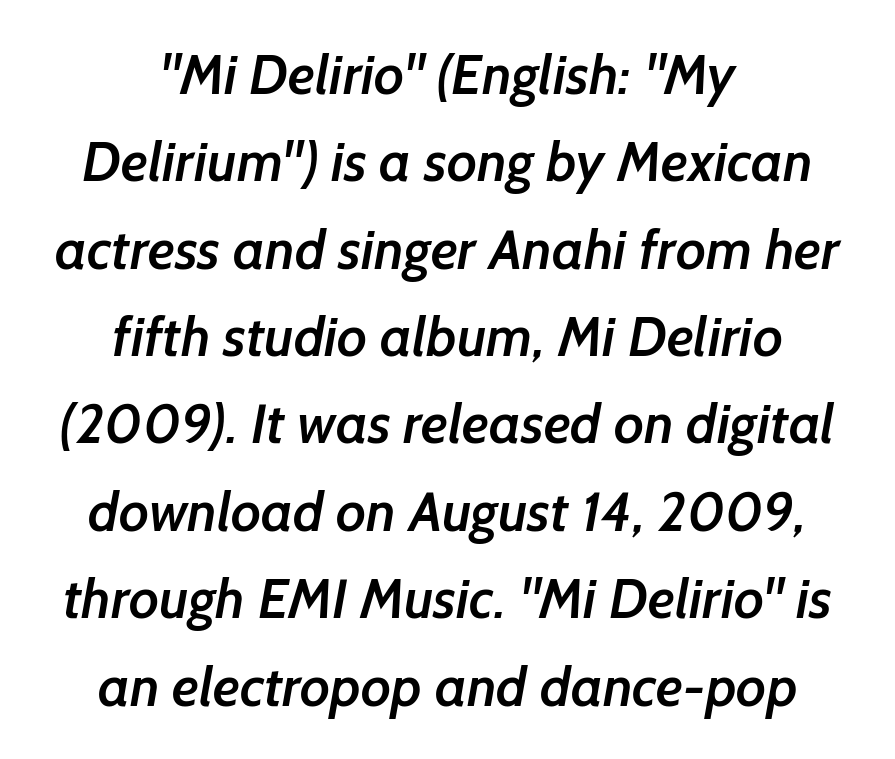
{"serif": "no", "bold": "semi", "weight": "semibold", "width": "normal", "stroke_contrast": "low", "x_height": "medium", "monospaced": "no", "underline": "no", "align": "center", "line_spacing": "normal", "line_spacing_ratio": 1.56, "letter_spacing": "normal", "letter_spacing_em": 0.0, "glyph_px": 56}
